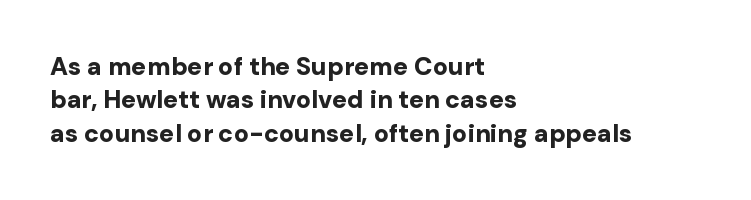
The image shows 25 px bold type, upright; set left-aligned, normal line spacing (1.34x), normal letter spacing, not underlined.
